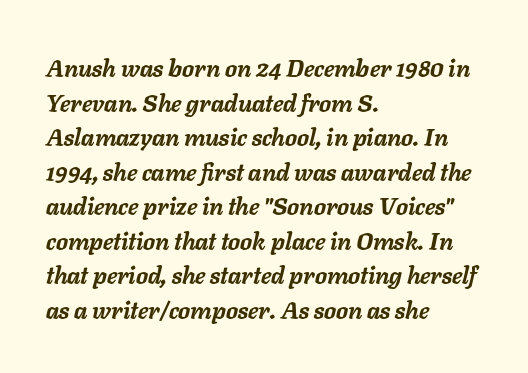
The vertical gap from one line to the next is medium. This sample uses plain, unmodified letter spacing. If you drew a line through each stem, it would be angled. The compositor pushed each line to the left boundary.
